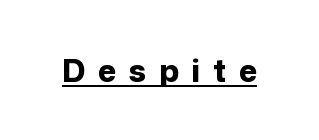
The image shows 31 px bold sans-serif type, upright; set unusually wide letter spacing (+0.41 em), underlined; low stroke contrast and a medium x-height.
